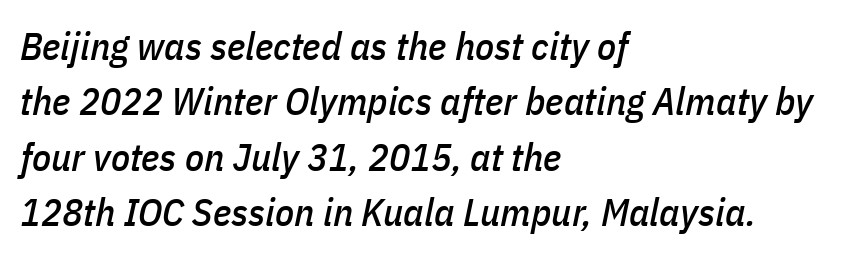
Q: Is the text italic (slanted)? A: Yes, it leans right by about 11 degrees.
Q: Is the text underlined? A: No.
Q: How is the paragraph aligned? A: Left-aligned.
Q: Is the spacing between letters normal or unusually wide? A: Normal.
Q: Is the spacing between lines tight, normal or loose? A: Normal.
Q: Width (condensed, normal, or wide)? A: Condensed.
Q: Stroke contrast? A: Low.
Q: x-height? A: Medium.
Q: Monospaced? A: No.
